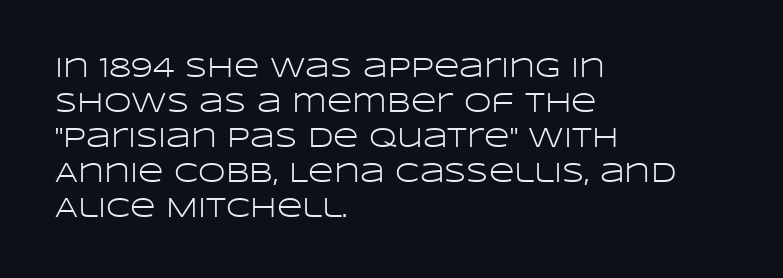
{"serif": "no", "italic": "no", "bold": "no", "weight": "light", "width": "wide", "stroke_contrast": "low", "x_height": "large", "monospaced": "no", "underline": "no", "align": "left", "line_spacing": "normal", "line_spacing_ratio": 1.25, "letter_spacing": "normal", "letter_spacing_em": 0.0, "glyph_px": 28}
